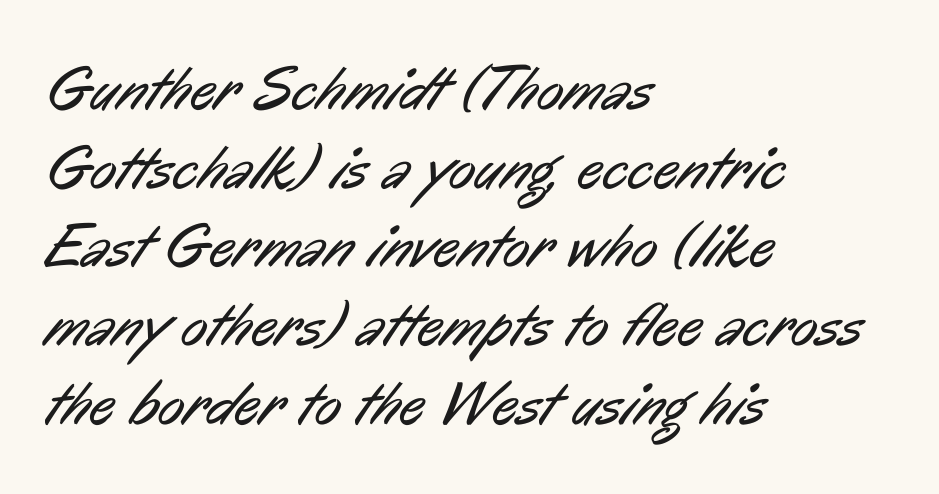
A bare baseline throughout the passage. Horizontal alignment here is leftward, the default for most running prose. The passage shown is typeset with a sans-serif family. Each word holds together tightly as a unit, with standard inter-letter gaps. The rendering uses natural spacing where letterforms have individual widths. The font is comparable to plain body text, perhaps lighter.
